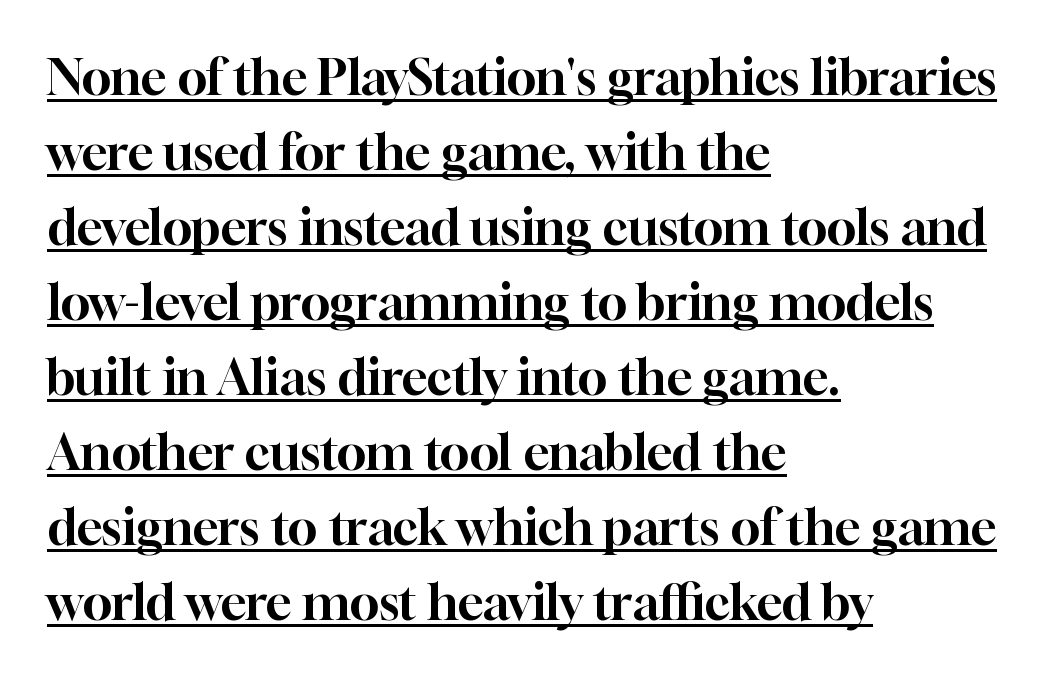
The image shows 49 px serif type, upright; set left-aligned, normal line spacing (1.53x), normal letter spacing, underlined; high stroke contrast and a medium x-height.
